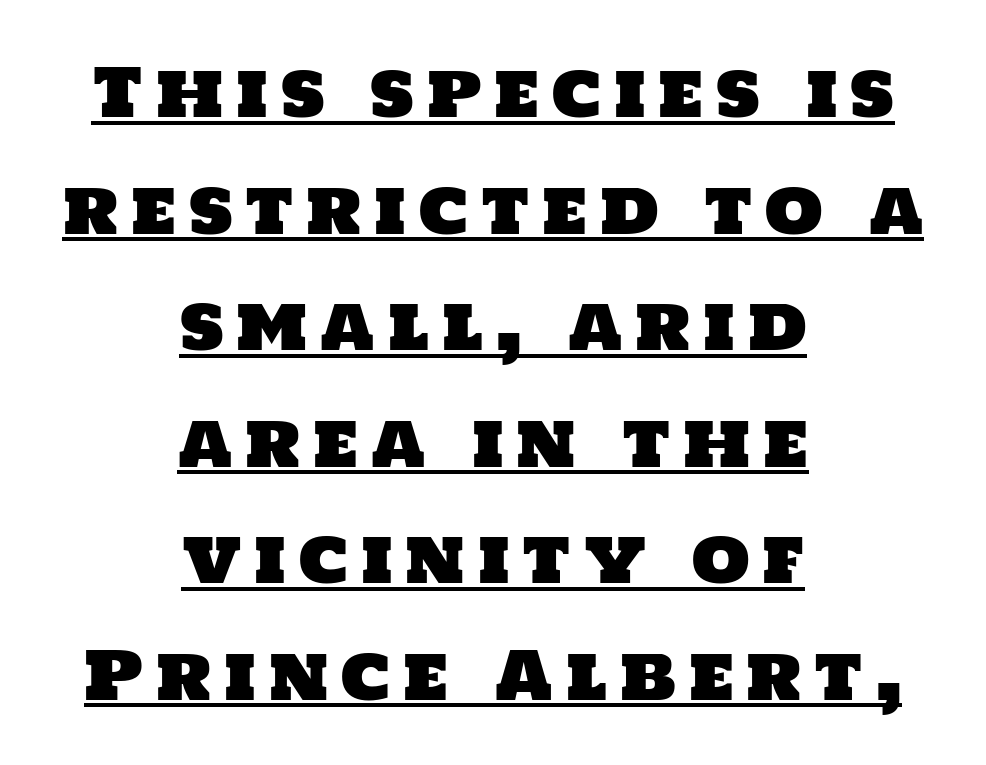
{"serif": "no", "width": "normal", "stroke_contrast": "low", "x_height": "large", "monospaced": "no", "underline": "yes", "align": "center", "line_spacing_ratio": 1.74, "glyph_px": 67}
